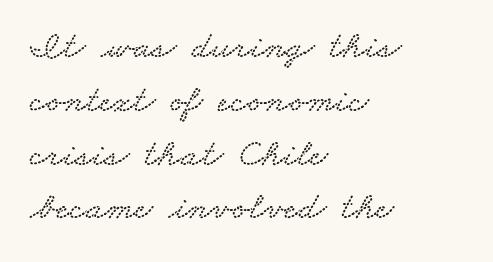
Descenders hang freely into open space. Does the type have serifs? Yes, each stem ends in a small foot. Layout note: lines flush left. Notice how descenders clear the ascenders below comfortably — that's standard leading. The letters advance in unequal steps, a hallmark of proportional type.
